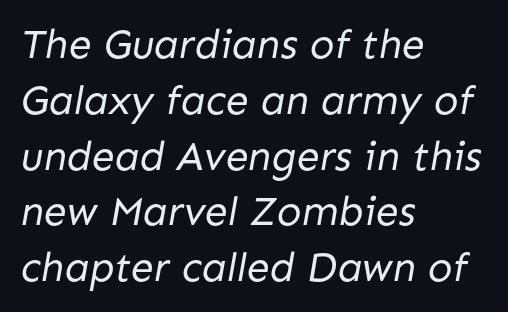
The font sits on the lighter half of the weight spectrum, regular included. In terms of letterform style, serifs are entirely absent. Words appear dense and cohesive because spacing is normal. Vertically, the passage feels balanced, rows spaced as you'd expect. All the whitespace from short lines collects on the right. Proportional: the letters do not fall into vertical columns.
